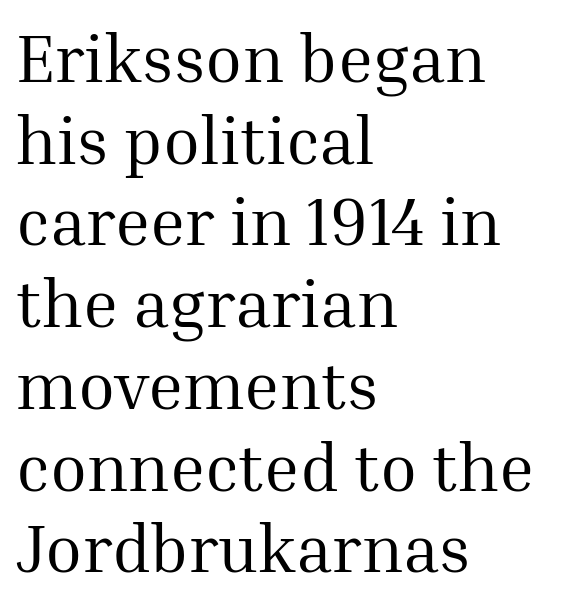
{"serif": "yes", "italic": "no", "bold": "no", "weight": "regular", "width": "normal", "stroke_contrast": "medium", "x_height": "medium", "monospaced": "no", "underline": "no", "align": "left", "line_spacing_ratio": 1.22, "letter_spacing": "normal", "letter_spacing_em": 0.0, "glyph_px": 67}
